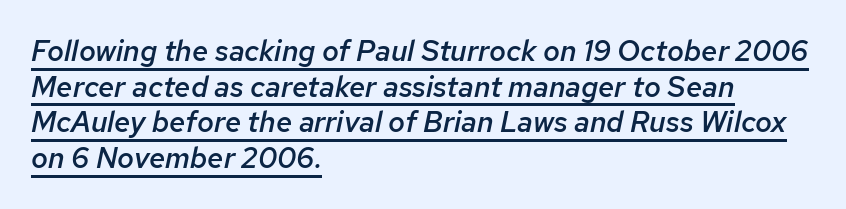
Nobody touched the tracking dial on this one. These lines were composed using italics. Casual observation: everything's shoved over to the left. The characters look somewhat weighty, a semibold short of true bold. A typesetter would call this proportional, since set widths differ per character. The passage shown is underscored from start to finish.
